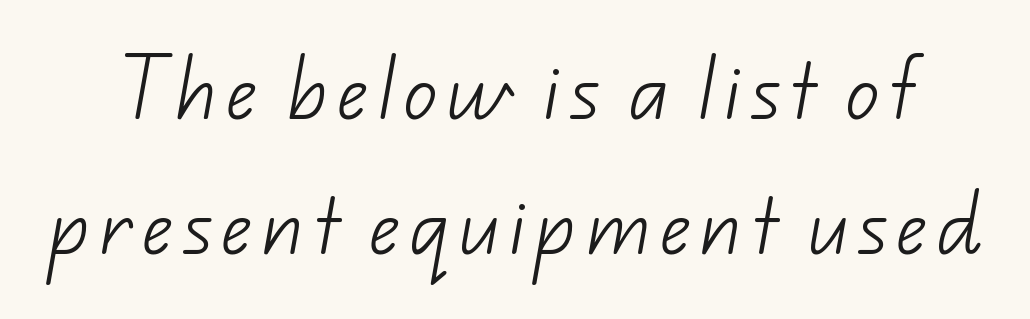
Q: Is the text bold? A: No.
Q: Is the typeface a serif or a sans-serif typeface? A: Sans-serif.
Q: Is the text underlined? A: No.
Q: Is the spacing between lines tight, normal or loose? A: Loose.
Q: Width (condensed, normal, or wide)? A: Normal.
Q: Stroke contrast? A: Low.
Q: x-height? A: Small.
Q: Monospaced? A: No.
